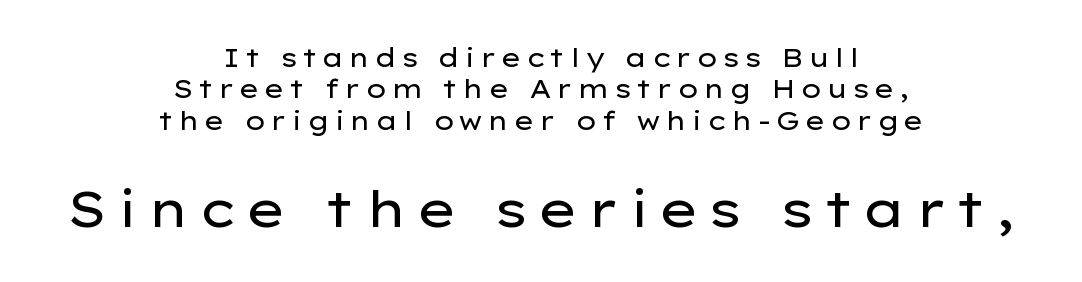
A typesetter would mark this as roman, not italic. The face used here is proportionally spaced, like ordinary book or web type. Rule under the text: the space is simply empty. Letters have the restrained weight of plain body copy at most. Top chunk: small. Bottom chunk: large.
